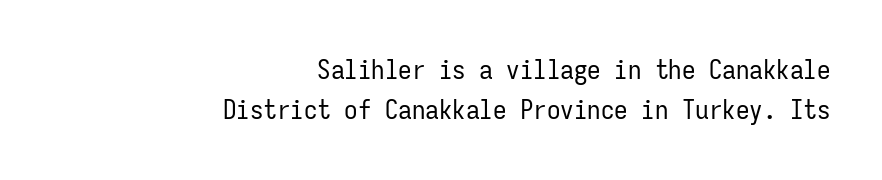
The image shows 27 px text type, upright; set right-aligned, normal line spacing (1.49x), normal letter spacing, not underlined.
